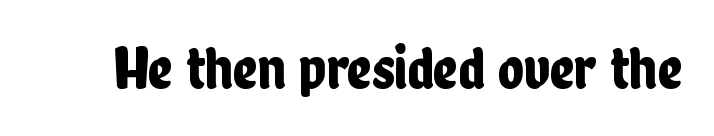
{"serif": "no", "italic": "no", "width": "condensed", "stroke_contrast": "low", "x_height": "medium", "monospaced": "no", "underline": "no", "letter_spacing": "normal", "letter_spacing_em": 0.0, "glyph_px": 60}
